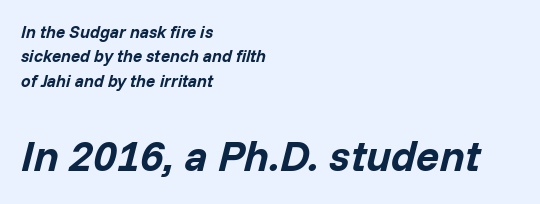
Which margin do the lines hug? The left one — the right edge is uneven. The strip under each line holds only bare page. Characters follow at the spacing the type designer built in. Every letter is thick-stroked: bold, no question.
